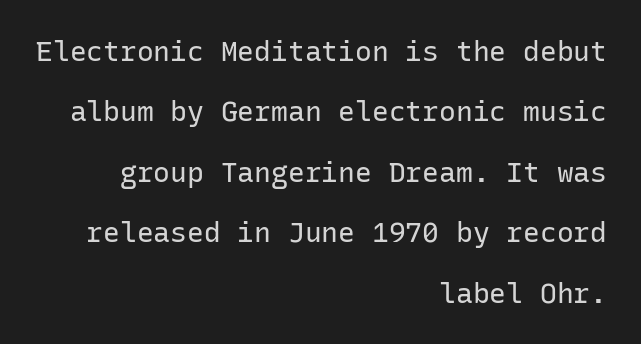
{"serif": "no", "italic": "no", "bold": "no", "weight": "regular", "width": "normal", "stroke_contrast": "low", "x_height": "medium", "monospaced": "yes", "underline": "no", "align": "right", "line_spacing": "loose", "line_spacing_ratio": 2.16, "letter_spacing": "normal", "letter_spacing_em": 0.0, "glyph_px": 28}
